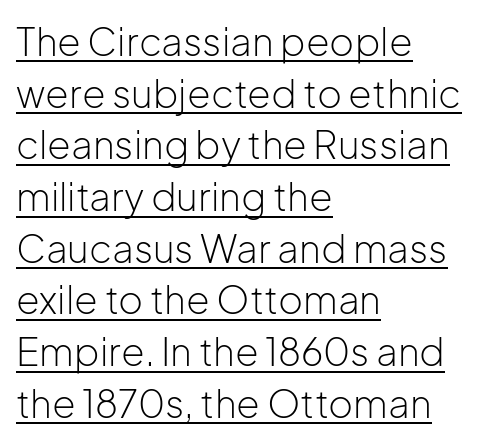
Looks like regular typesetting: each glyph gets only the width it needs. Students, observe the line beneath the letters — that is underlining. The letters stand upright; this is a roman face. The strokes are not fattened; the text isn't bold. Rows of type keep a routine distance in the vertical direction.
